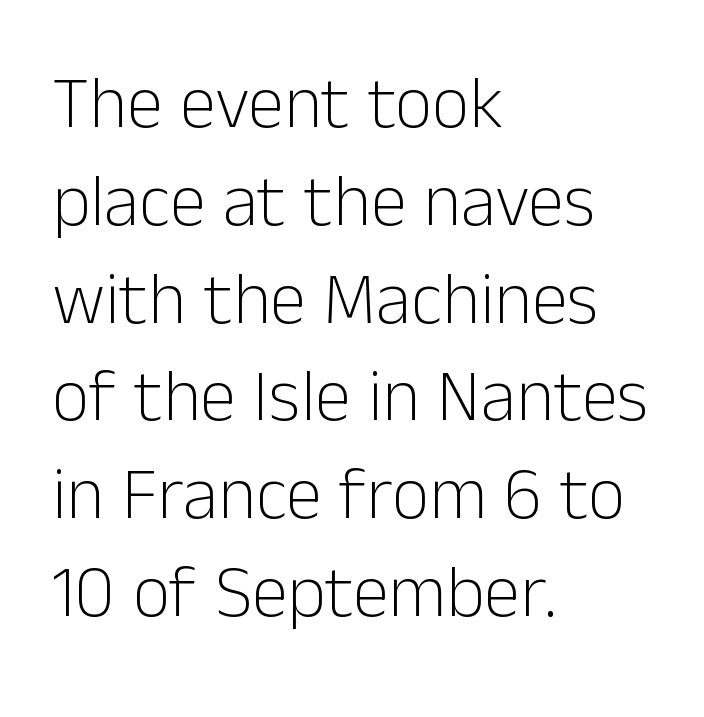
Q: Is the text bold? A: No.
Q: Is the text italic (slanted)? A: No, it is upright.
Q: Is the typeface a serif or a sans-serif typeface? A: Sans-serif.
Q: Is the text underlined? A: No.
Q: How is the paragraph aligned? A: Left-aligned.
Q: Is the spacing between letters normal or unusually wide? A: Normal.
Q: Is the spacing between lines tight, normal or loose? A: Normal.
Q: Width (condensed, normal, or wide)? A: Normal.
Q: Stroke contrast? A: Low.
Q: x-height? A: Medium.
Q: Monospaced? A: No.
